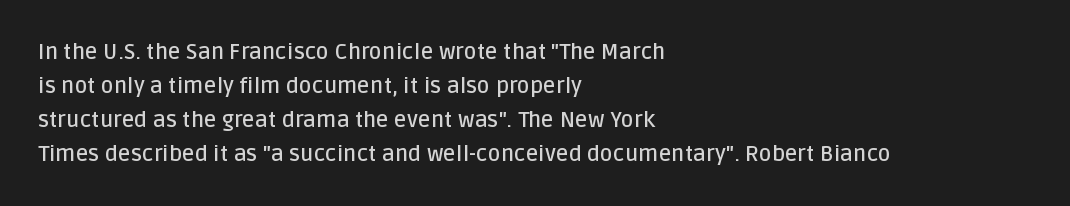
The image shows 22 px text type, upright; set left-aligned, normal line spacing (1.54x), normal letter spacing, not underlined.
